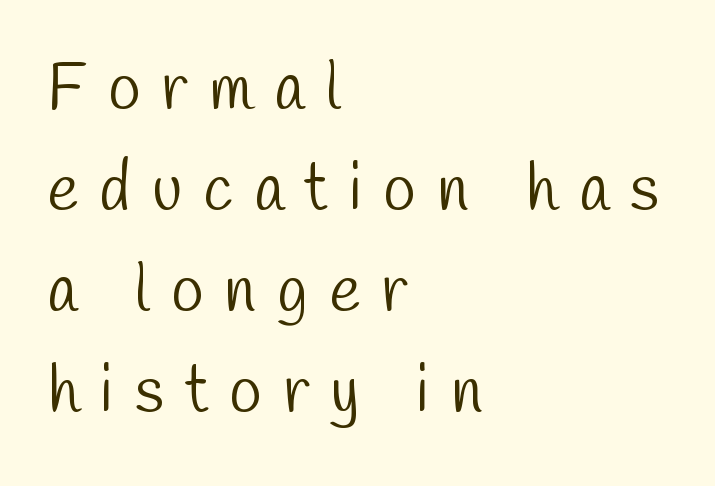
{"serif": "no", "bold": "no", "weight": "light", "width": "condensed", "stroke_contrast": "low", "x_height": "medium", "monospaced": "no", "underline": "no", "align": "left", "line_spacing": "normal", "line_spacing_ratio": 1.53, "letter_spacing": "wide", "letter_spacing_em": 0.32, "glyph_px": 66}
